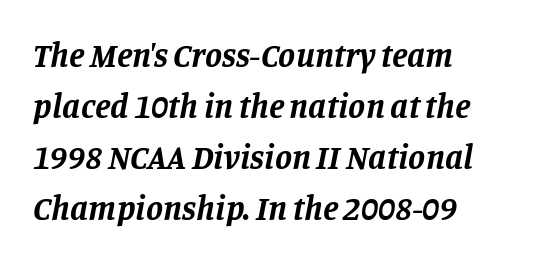
The rendering applies a slant to the glyphs. Underline: absent. The space between consecutive lines is moderate. I'd call this a serif setting — the letters wear small feet. Short note: letters normally spaced.
